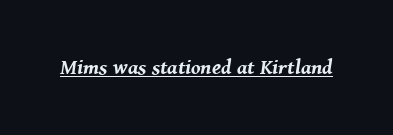
You'd pick this weight for a headline — it's a proper bold. How are the letters spaced? Ordinarily, with no added tracking. Does a line run under the words? Yes, clearly. Is the type slanted? Yes — the strokes lean at a clear angle.
